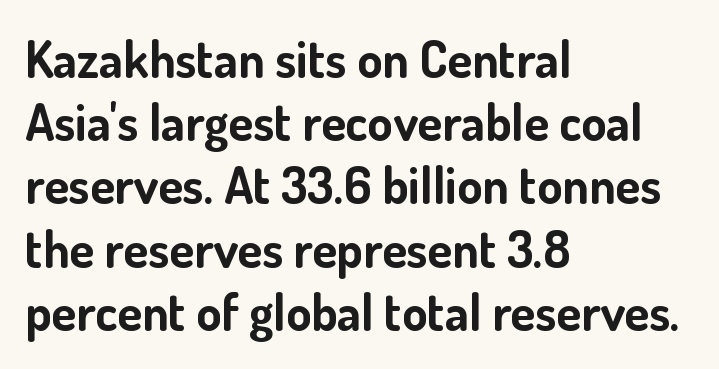
A typesetter would call this zero additional tracking. Glance below the letters and you will spot only blank space. These lines are composed in type without serifs. A typesetter would call this proportional, since set widths differ per character. Notice how the stems are strictly vertical — no italics here.
